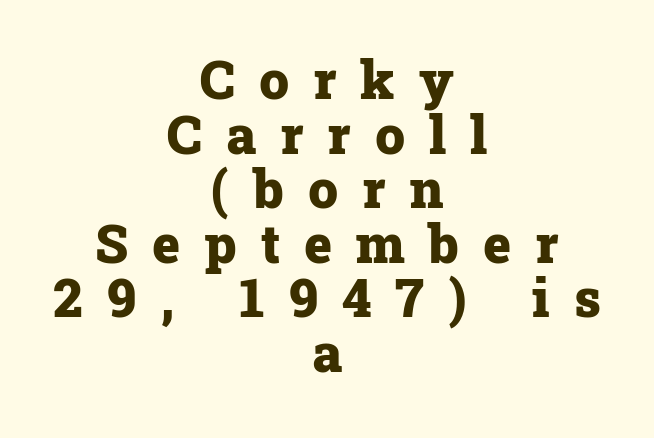
{"serif": "yes", "italic": "no", "bold": "yes", "weight": "heavy", "width": "normal", "stroke_contrast": "low", "x_height": "medium", "monospaced": "no", "underline": "no", "align": "center", "line_spacing": "tight", "line_spacing_ratio": 1.03, "letter_spacing": "wide", "letter_spacing_em": 0.45, "glyph_px": 53}
